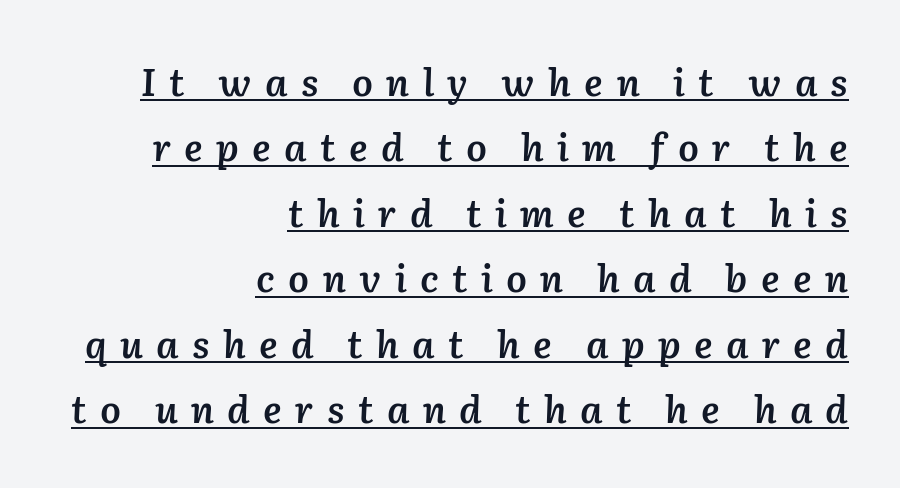
{"italic": "yes", "lean": "right", "slant_degrees": 2, "bold": "semi", "weight": "semibold", "width": "normal", "stroke_contrast": "low", "x_height": "medium", "monospaced": "no", "underline": "yes", "align": "right", "line_spacing_ratio": 1.77, "letter_spacing": "wide", "letter_spacing_em": 0.36, "glyph_px": 37}
